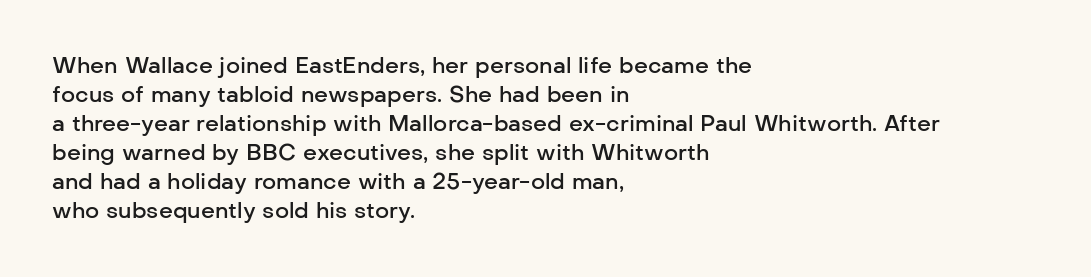
If you drew a ruler down the left edge, every line would touch it. The specimen reads as upright at a glance. The rendering uses a moderate line-height, typical for paragraphs. Has an underline been added? It has not. The line texture is even and compact thanks to regular tracking. Summary of weight: moderately heavy, a semibold.
